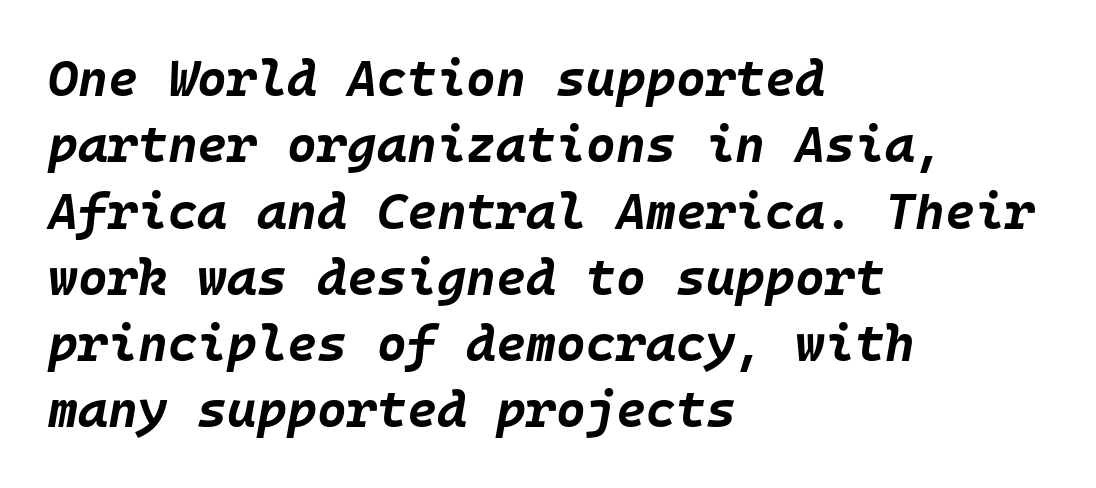
Q: Is the text bold? A: Yes.
Q: Is the text italic (slanted)? A: Yes, it leans right by about 10 degrees.
Q: Is the text underlined? A: No.
Q: How is the paragraph aligned? A: Left-aligned.
Q: Is the spacing between letters normal or unusually wide? A: Normal.
Q: Is the spacing between lines tight, normal or loose? A: Normal.
Q: Width (condensed, normal, or wide)? A: Normal.
Q: Stroke contrast? A: Low.
Q: x-height? A: Large.
